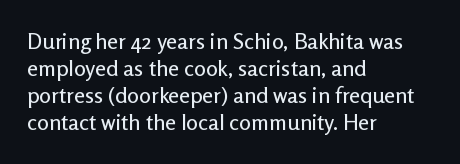
The image shows 22 px text type, upright; set left-aligned, line spacing 1.23x, normal letter spacing, not underlined.
